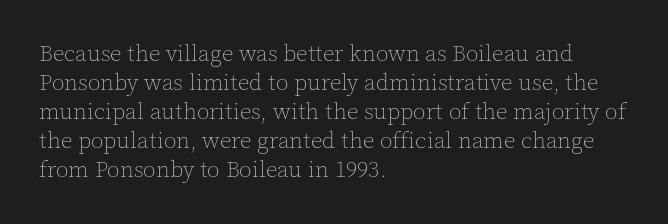
A typesetter would call this zero additional tracking. If you drew a line through each stem, it would be perfectly vertical. This block has exactly the height ordinary leading produces. Teacher's note: observe the even left margin — that is flush-left alignment. The area under the type is left untouched. This is not heavy type; no bold has been used.
